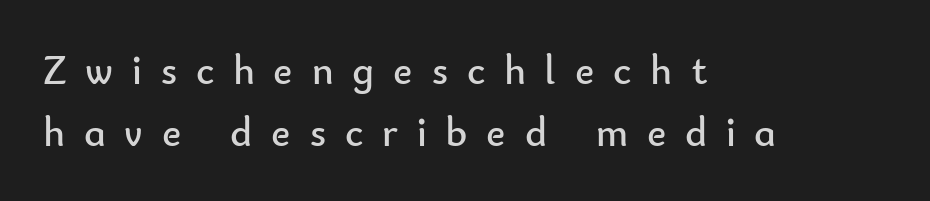
The image shows 41 px regular-weight sans-serif type, upright; set left-aligned, normal line spacing (1.51x), unusually wide letter spacing (+0.46 em), not underlined; low stroke contrast and a small x-height.
